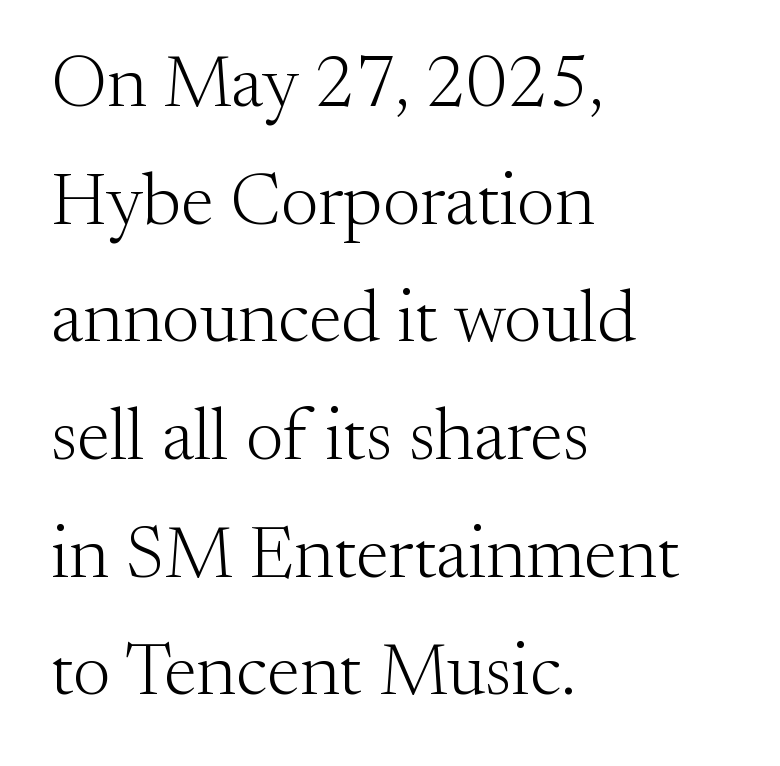
The image shows 74 px light serif type, upright; set left-aligned, normal line spacing (1.59x), normal letter spacing, not underlined; medium stroke contrast and a small x-height.
